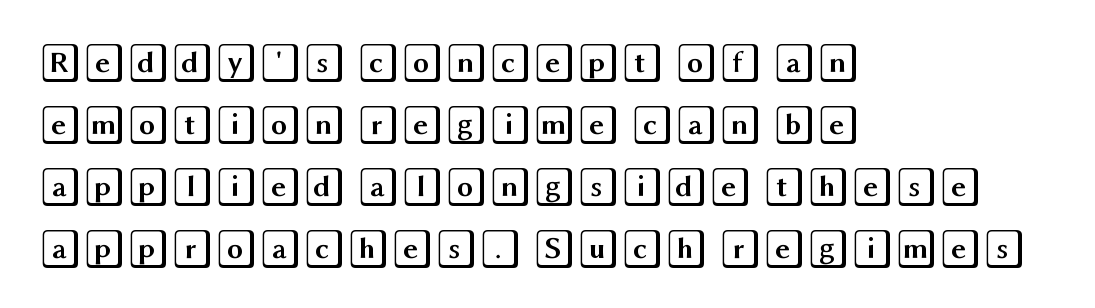
The image shows 40 px wide type, upright; set left-aligned, normal line spacing (1.55x), normal letter spacing, not underlined; a large x-height.
